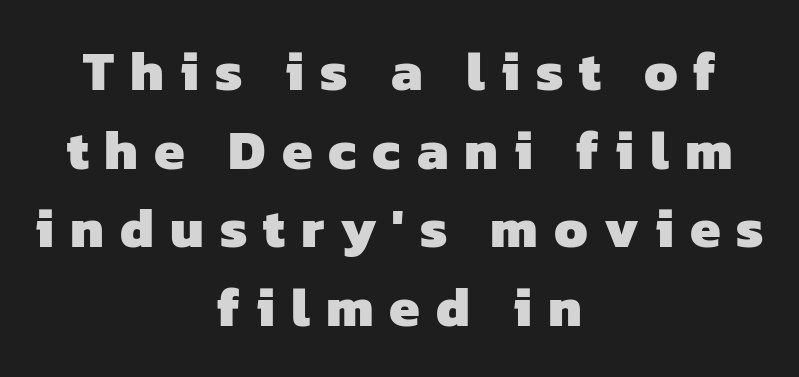
Q: Is the text bold? A: Yes.
Q: Is the typeface a serif or a sans-serif typeface? A: Sans-serif.
Q: Is the text underlined? A: No.
Q: How is the paragraph aligned? A: Centered.
Q: Is the spacing between letters normal or unusually wide? A: Unusually wide.
Q: Is the spacing between lines tight, normal or loose? A: Normal.
Q: Width (condensed, normal, or wide)? A: Normal.
Q: Stroke contrast? A: Low.
Q: x-height? A: Medium.
Q: Monospaced? A: No.
